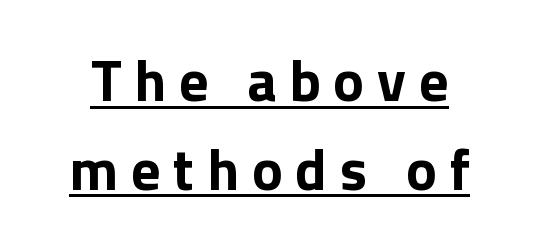
Q: Is the text bold? A: Yes.
Q: Is the text italic (slanted)? A: No, it is upright.
Q: Is the typeface a serif or a sans-serif typeface? A: Sans-serif.
Q: Is the text underlined? A: Yes.
Q: Is the spacing between letters normal or unusually wide? A: Unusually wide.
Q: Is the spacing between lines tight, normal or loose? A: Normal.
Q: Width (condensed, normal, or wide)? A: Normal.
Q: Stroke contrast? A: Low.
Q: x-height? A: Medium.
Q: Monospaced? A: No.
